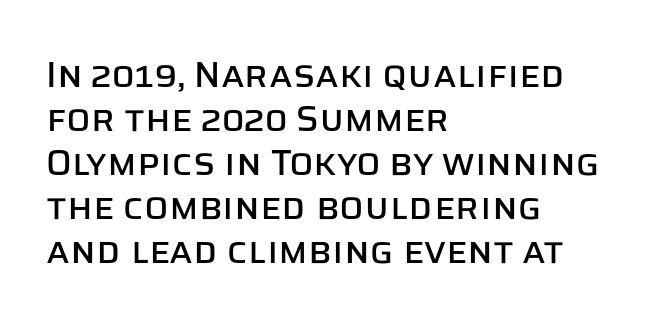
The image shows 36 px sans-serif type, upright; set left-aligned, line spacing 1.22x, normal letter spacing, not underlined; low stroke contrast and a large x-height.
